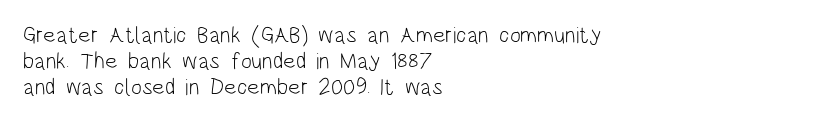
{"italic": "no", "bold": "no", "underline": "no", "align": "left", "line_spacing": "tight", "line_spacing_ratio": 1.14, "letter_spacing": "normal", "letter_spacing_em": 0.0, "glyph_px": 23}
